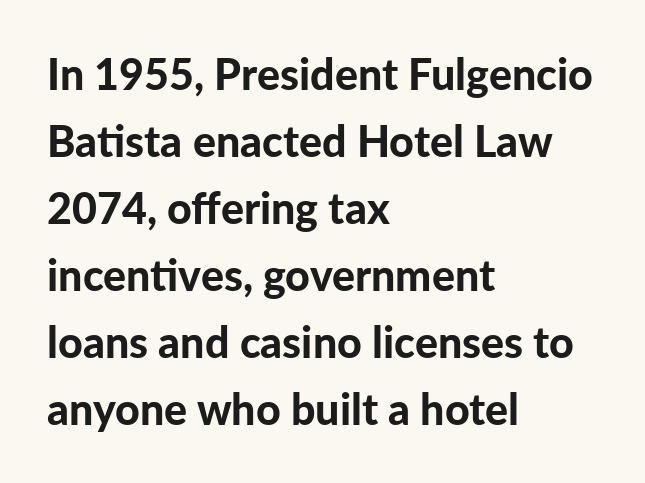
Q: Is the text bold? A: Yes.
Q: Is the text italic (slanted)? A: No, it is upright.
Q: Is the typeface a serif or a sans-serif typeface? A: Sans-serif.
Q: Is the text underlined? A: No.
Q: How is the paragraph aligned? A: Left-aligned.
Q: Is the spacing between letters normal or unusually wide? A: Normal.
Q: Is the spacing between lines tight, normal or loose? A: Normal.
Q: Width (condensed, normal, or wide)? A: Normal.
Q: Stroke contrast? A: Low.
Q: x-height? A: Medium.
Q: Monospaced? A: No.
